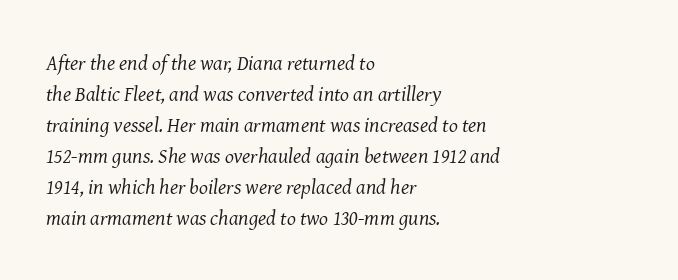
Q: Is the text bold? A: No.
Q: Is the text italic (slanted)? A: Yes, it leans right by about 8 degrees.
Q: Is the text underlined? A: No.
Q: How is the paragraph aligned? A: Left-aligned.
Q: Is the spacing between letters normal or unusually wide? A: Normal.
Q: Is the spacing between lines tight, normal or loose? A: Normal.
